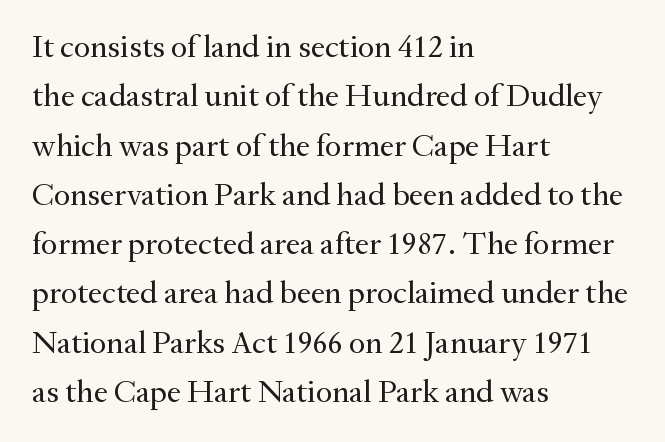
The image shows 32 px regular-weight serif type, upright; set left-aligned, normal line spacing (1.54x), normal letter spacing, not underlined; medium stroke contrast and a small x-height.
